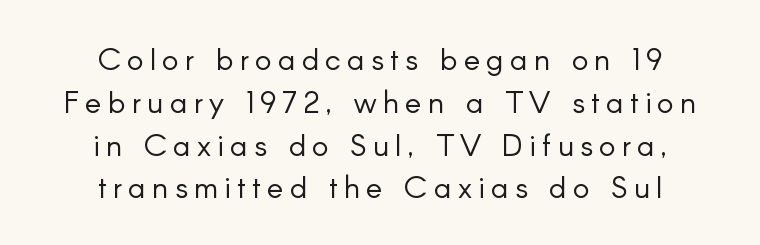
Q: Is the text bold? A: No.
Q: Is the text italic (slanted)? A: No, it is upright.
Q: Is the typeface a serif or a sans-serif typeface? A: Sans-serif.
Q: Is the text underlined? A: No.
Q: How is the paragraph aligned? A: Centered.
Q: Is the spacing between letters normal or unusually wide? A: Unusually wide.
Q: Is the spacing between lines tight, normal or loose? A: Normal.
Q: Width (condensed, normal, or wide)? A: Normal.
Q: Stroke contrast? A: Low.
Q: x-height? A: Small.
Q: Monospaced? A: No.
